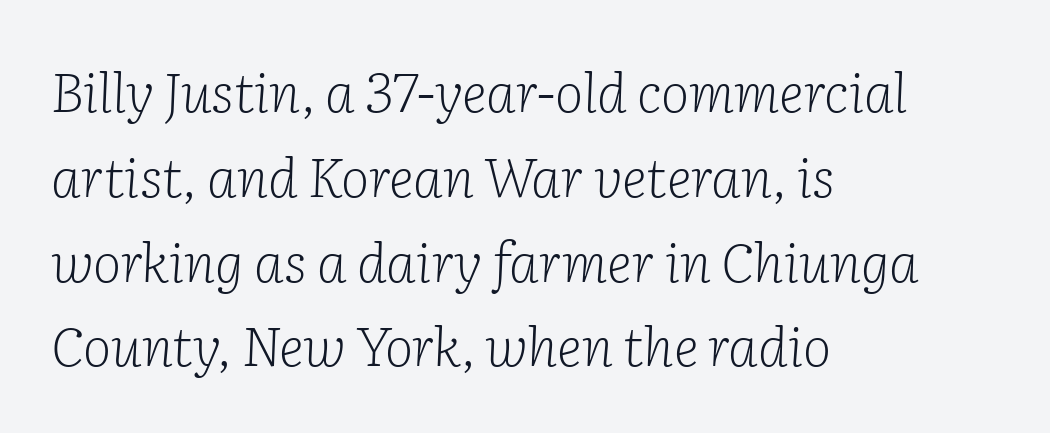
{"serif": "yes", "italic": "yes", "lean": "right", "slant_degrees": 2, "bold": "no", "weight": "light", "width": "normal", "stroke_contrast": "low", "x_height": "medium", "monospaced": "no", "underline": "no", "align": "left", "line_spacing": "normal", "line_spacing_ratio": 1.57, "letter_spacing": "normal", "letter_spacing_em": 0.0, "glyph_px": 54}
